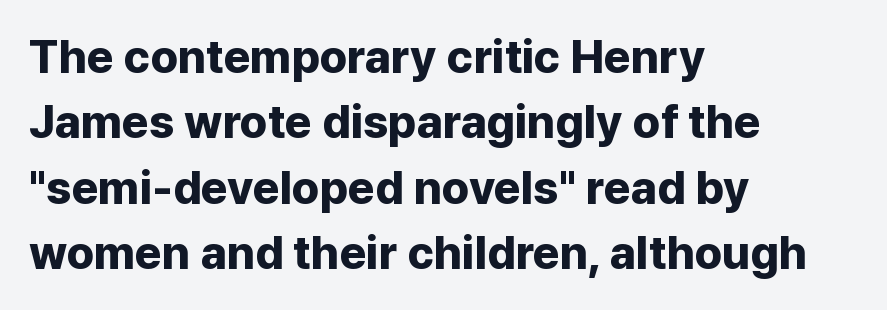
Weight: bold. Is there much room between lines? A standard amount, neither cramped nor airy. Nope, not italic — everything's standing straight. The rendering shows plain stroke endings on the letterforms — a sans-serif design.
